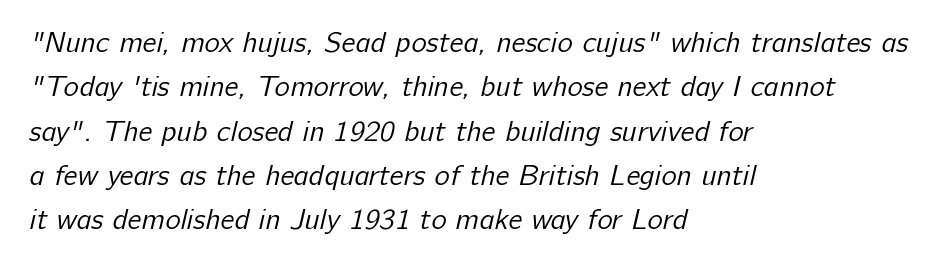
The image shows 29 px regular-weight sans-serif type; set left-aligned, normal line spacing (1.53x), normal letter spacing, not underlined; low stroke contrast and a medium x-height.
